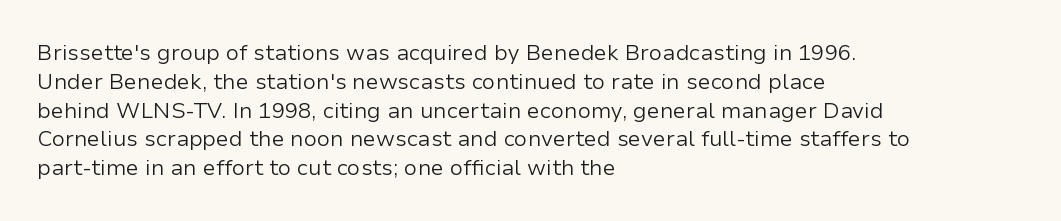
The image shows 22 px text type, upright; set left-aligned, normal line spacing (1.31x), normal letter spacing, not underlined.
